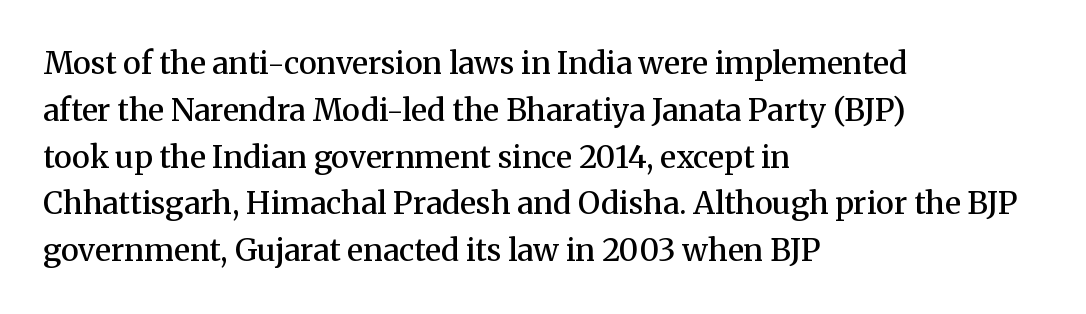
The image shows 31 px semibold serif type, upright; set left-aligned, normal line spacing (1.51x), normal letter spacing, not underlined; medium stroke contrast and a medium x-height.
